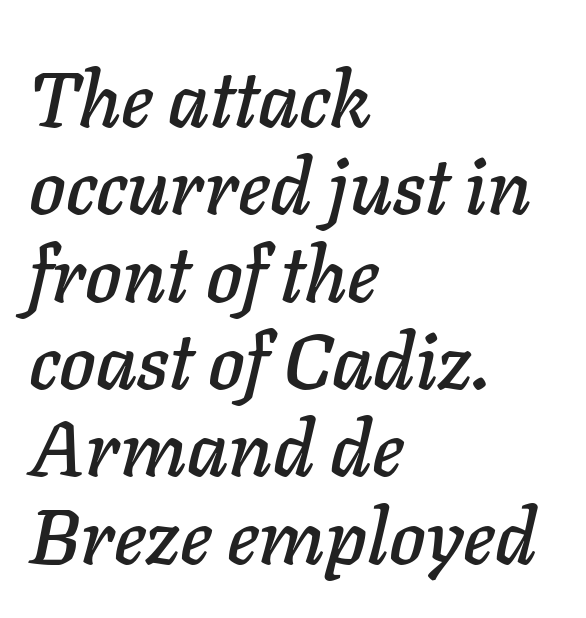
Q: Is the text italic (slanted)? A: Yes, it leans right by about 11 degrees.
Q: Is the text underlined? A: No.
Q: How is the paragraph aligned? A: Left-aligned.
Q: Is the spacing between letters normal or unusually wide? A: Normal.
Q: Is the spacing between lines tight, normal or loose? A: Tight.
Q: Width (condensed, normal, or wide)? A: Normal.
Q: Stroke contrast? A: Low.
Q: x-height? A: Medium.
Q: Monospaced? A: No.
